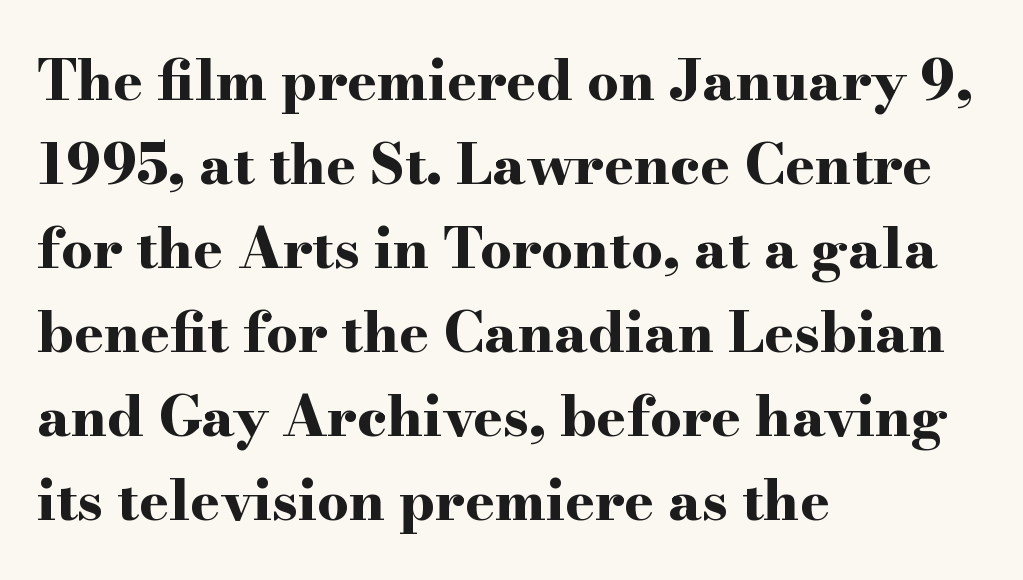
{"serif": "yes", "italic": "no", "bold": "yes", "weight": "bold", "width": "wide", "stroke_contrast": "high", "x_height": "small", "monospaced": "no", "underline": "no", "align": "left", "line_spacing": "normal", "line_spacing_ratio": 1.5, "letter_spacing": "normal", "letter_spacing_em": 0.0, "glyph_px": 56}
